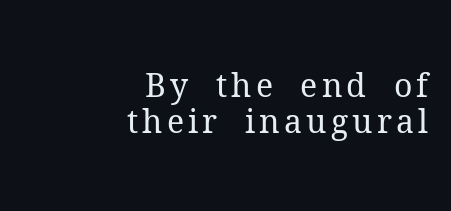
Q: Is the text bold? A: No.
Q: Is the text italic (slanted)? A: No, it is upright.
Q: Is the typeface a serif or a sans-serif typeface? A: Serif.
Q: Is the text underlined? A: No.
Q: How is the paragraph aligned? A: Right-aligned.
Q: Is the spacing between lines tight, normal or loose? A: Tight.
Q: Width (condensed, normal, or wide)? A: Normal.
Q: Stroke contrast? A: Medium.
Q: x-height? A: Medium.
Q: Monospaced? A: No.
